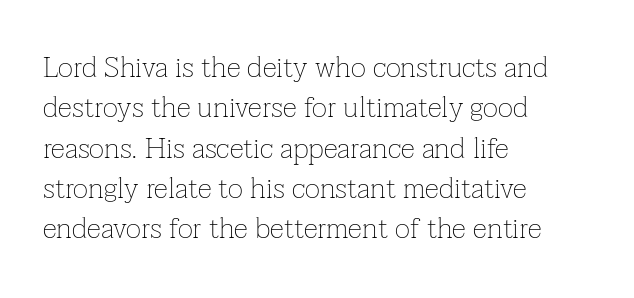
Q: Is the text bold? A: No.
Q: Is the text italic (slanted)? A: No, it is upright.
Q: Is the typeface a serif or a sans-serif typeface? A: Serif.
Q: Is the text underlined? A: No.
Q: How is the paragraph aligned? A: Left-aligned.
Q: Is the spacing between letters normal or unusually wide? A: Normal.
Q: Is the spacing between lines tight, normal or loose? A: Normal.
Q: Width (condensed, normal, or wide)? A: Normal.
Q: Stroke contrast? A: Low.
Q: x-height? A: Medium.
Q: Monospaced? A: No.
